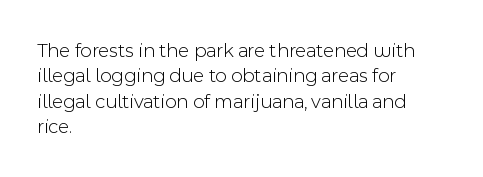
Q: Is the text bold? A: No.
Q: Is the text italic (slanted)? A: No, it is upright.
Q: Is the text underlined? A: No.
Q: How is the paragraph aligned? A: Left-aligned.
Q: Is the spacing between letters normal or unusually wide? A: Normal.
Q: Is the spacing between lines tight, normal or loose? A: Normal.
